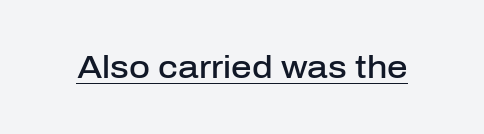
The image shows 32 px semibold sans-serif type, upright; set normal letter spacing, underlined; low stroke contrast and a medium x-height.
